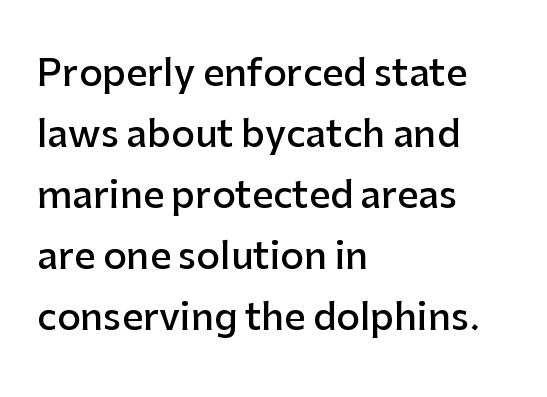
Q: Is the text bold? A: Semi-bold.
Q: Is the text italic (slanted)? A: No, it is upright.
Q: Is the typeface a serif or a sans-serif typeface? A: Sans-serif.
Q: Is the text underlined? A: No.
Q: How is the paragraph aligned? A: Left-aligned.
Q: Is the spacing between letters normal or unusually wide? A: Normal.
Q: Is the spacing between lines tight, normal or loose? A: Normal.
Q: Width (condensed, normal, or wide)? A: Normal.
Q: Stroke contrast? A: Low.
Q: x-height? A: Medium.
Q: Monospaced? A: No.
